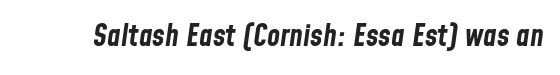
Q: Is the text bold? A: Yes.
Q: Is the text italic (slanted)? A: Yes, it leans right by about 8 degrees.
Q: Is the text underlined? A: No.
Q: Is the spacing between letters normal or unusually wide? A: Normal.
Q: Width (condensed, normal, or wide)? A: Condensed.
Q: Stroke contrast? A: Low.
Q: x-height? A: Medium.
Q: Monospaced? A: No.
